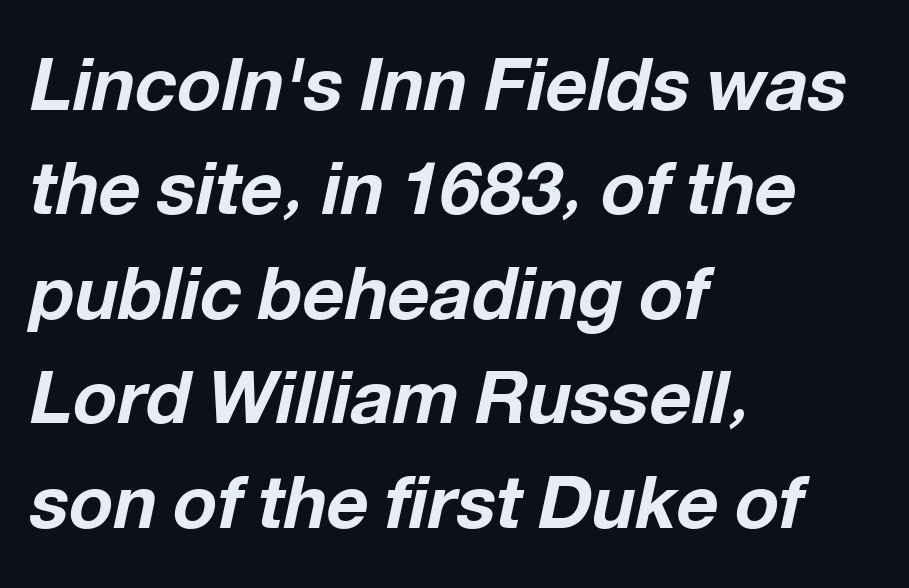
{"italic": "yes", "lean": "right", "slant_degrees": 12, "bold": "yes", "weight": "bold", "width": "normal", "stroke_contrast": "low", "x_height": "medium", "monospaced": "no", "underline": "no", "align": "left", "line_spacing": "normal", "line_spacing_ratio": 1.43, "letter_spacing": "normal", "letter_spacing_em": 0.0, "glyph_px": 73}
